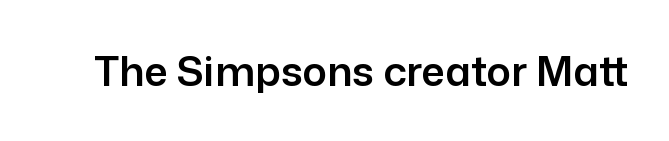
Students, note that the glyphs here touch the page at normal intervals. The gap between lines stays unmarked. The characters display no serif detailing; their extremities are plain. You could not count columns in this text — the font is proportionally spaced. Posture: straight, roman, zero tilt.
